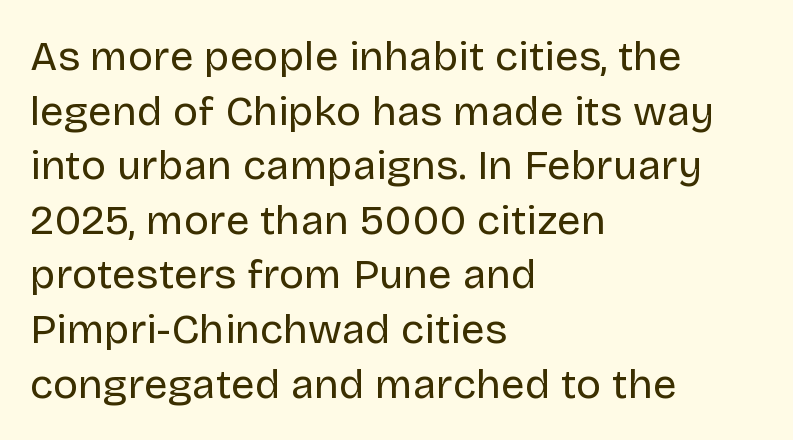
Descenders hang freely into open space. The rendering uses natural spacing where letterforms have individual widths. The lines are quadded left. This rendering employs a face without finishing strokes, i.e., a sans-serif. The lettering holds an erect, upright posture throughout.
